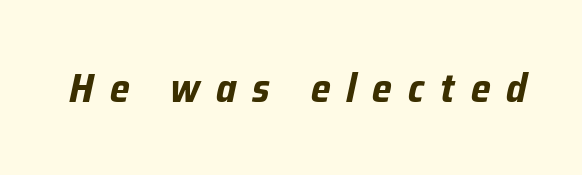
{"italic": "yes", "lean": "right", "slant_degrees": 12, "bold": "yes", "weight": "bold", "width": "condensed", "stroke_contrast": "low", "x_height": "medium", "monospaced": "no", "underline": "no", "letter_spacing": "wide", "letter_spacing_em": 0.39, "glyph_px": 41}
